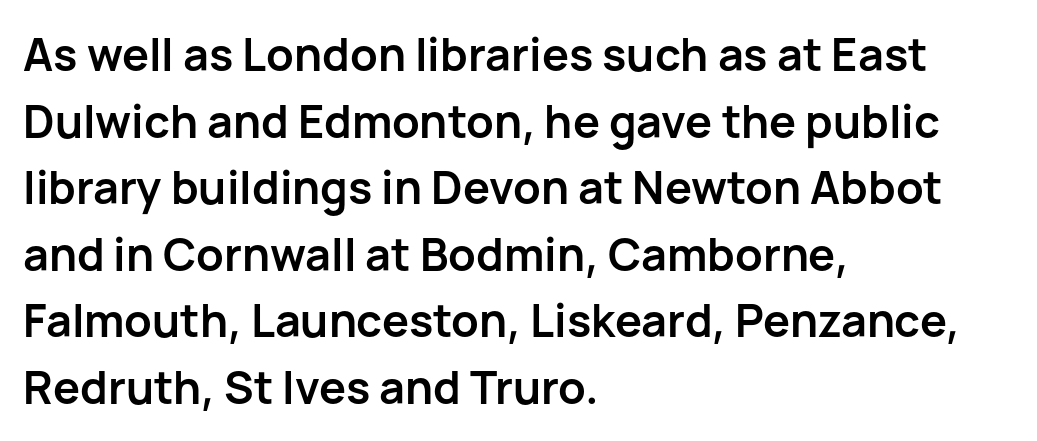
Q: Is the text bold? A: Yes.
Q: Is the text italic (slanted)? A: No, it is upright.
Q: Is the typeface a serif or a sans-serif typeface? A: Sans-serif.
Q: Is the text underlined? A: No.
Q: How is the paragraph aligned? A: Left-aligned.
Q: Is the spacing between letters normal or unusually wide? A: Normal.
Q: Is the spacing between lines tight, normal or loose? A: Normal.
Q: Width (condensed, normal, or wide)? A: Normal.
Q: Stroke contrast? A: Low.
Q: x-height? A: Medium.
Q: Monospaced? A: No.
